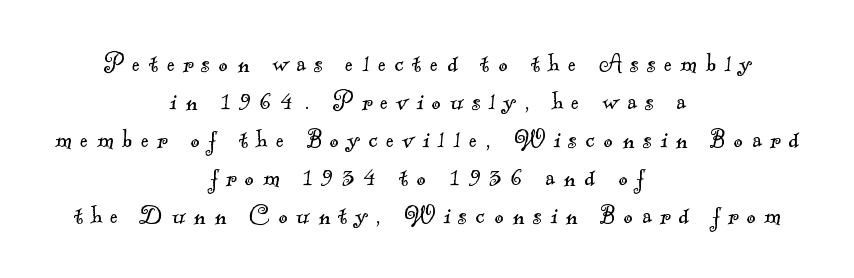
Q: Is the text bold? A: No.
Q: Is the typeface a serif or a sans-serif typeface? A: Serif.
Q: Is the text underlined? A: No.
Q: How is the paragraph aligned? A: Centered.
Q: Is the spacing between letters normal or unusually wide? A: Unusually wide.
Q: Is the spacing between lines tight, normal or loose? A: Normal.
Q: Width (condensed, normal, or wide)? A: Normal.
Q: x-height? A: Small.
Q: Monospaced? A: No.
